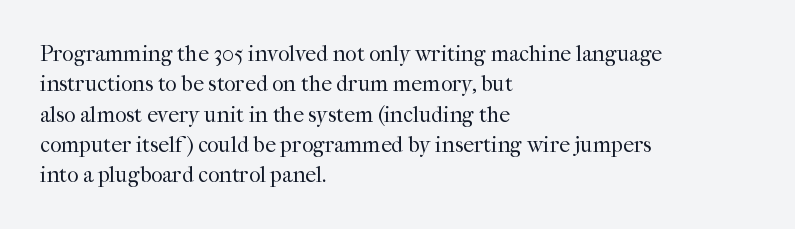
A quiet, ordinary-to-light weight characterises the typeface. The text block is weighted toward the left margin, trailing off unevenly rightward. This rendering leaves character spacing at its baseline value. Characters remain perfectly vertical along every line. The strip under each line holds only bare page.
